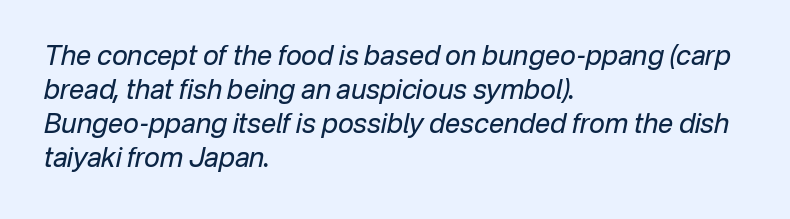
The image shows 27 px text type, italic (leaning right); set left-aligned, normal line spacing (1.26x), normal letter spacing, not underlined.
